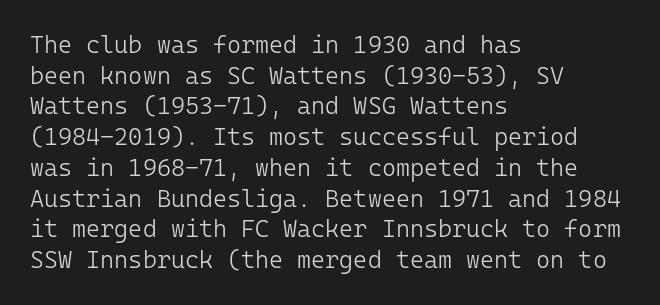
{"italic": "no", "bold": "no", "underline": "no", "align": "left", "line_spacing": "normal", "line_spacing_ratio": 1.28, "letter_spacing": "normal", "letter_spacing_em": 0.0, "glyph_px": 24}
